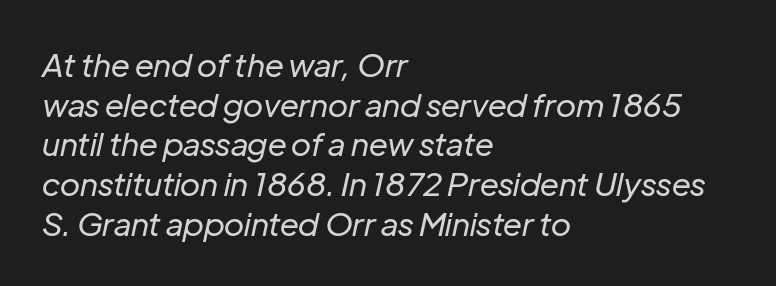
Q: Is the text bold? A: No.
Q: Is the text italic (slanted)? A: Yes, it leans right by about 12 degrees.
Q: Is the text underlined? A: No.
Q: How is the paragraph aligned? A: Left-aligned.
Q: Is the spacing between letters normal or unusually wide? A: Normal.
Q: Width (condensed, normal, or wide)? A: Normal.
Q: Stroke contrast? A: Low.
Q: x-height? A: Medium.
Q: Monospaced? A: No.
